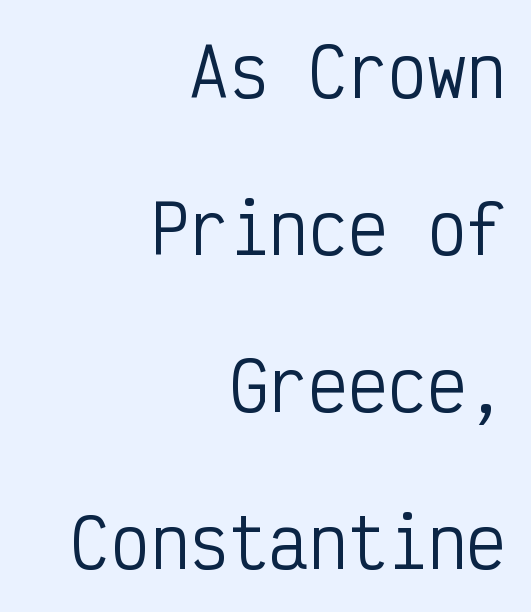
The image shows 66 px regular-weight, condensed sans-serif type, upright, monospaced; set right-aligned, loose line spacing (2.38x), normal letter spacing, not underlined; low stroke contrast and a medium x-height.
